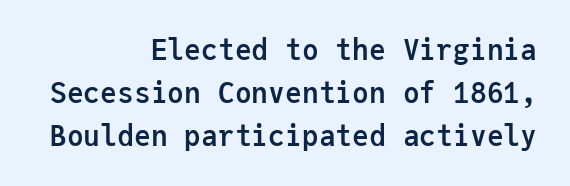
{"serif": "no", "italic": "no", "bold": "yes", "weight": "semibold", "width": "normal", "stroke_contrast": "low", "x_height": "medium", "monospaced": "yes", "underline": "no", "align": "right", "line_spacing": "normal", "line_spacing_ratio": 1.53, "letter_spacing": "normal", "letter_spacing_em": 0.0, "glyph_px": 28}
